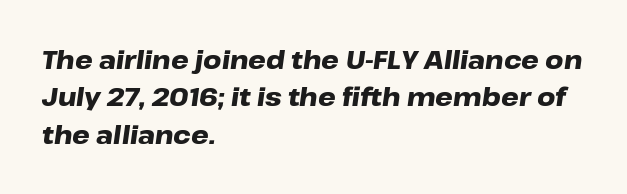
Q: Is the text bold? A: Yes.
Q: Is the text italic (slanted)? A: Yes, it leans right by about 8 degrees.
Q: Is the text underlined? A: No.
Q: How is the paragraph aligned? A: Left-aligned.
Q: Is the spacing between letters normal or unusually wide? A: Normal.
Q: Is the spacing between lines tight, normal or loose? A: Normal.
